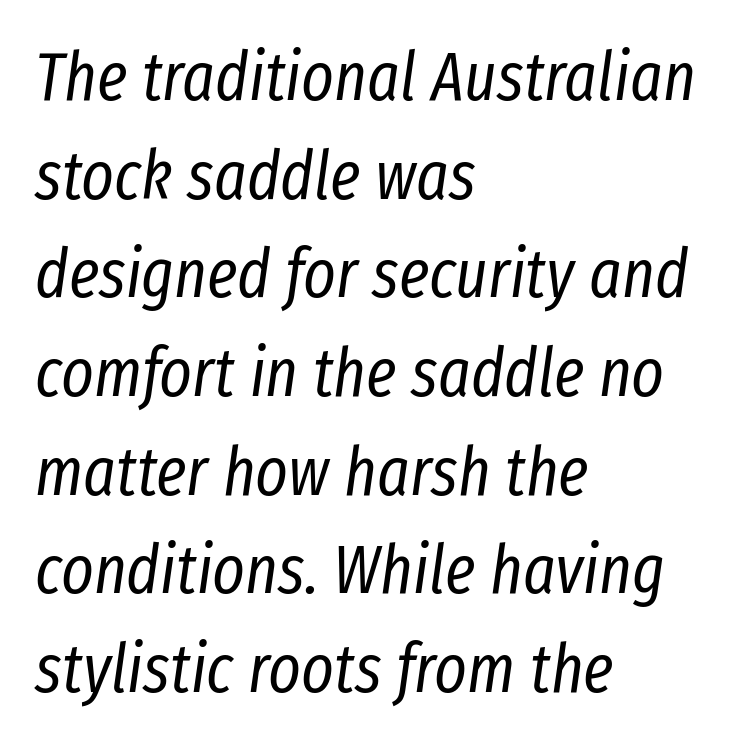
Baseline-to-baseline distance is the conventional proportion of letter height. Think standard paragraph weight, or any step lighter than that. Note the varied advance widths — an 'i' is clearly narrower than an 'm'. The typesetter chose a ragged-right arrangement here. The rendering applies a slant to the glyphs.
